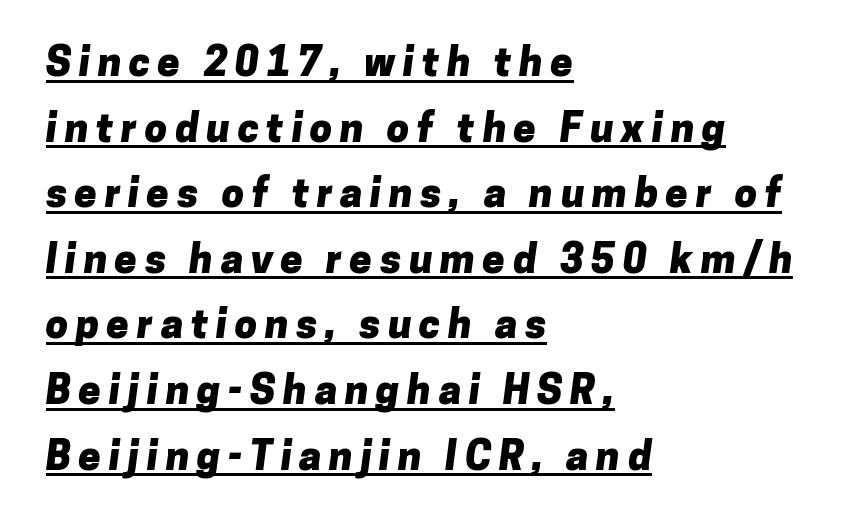
{"serif": "no", "bold": "yes", "weight": "heavy", "width": "normal", "stroke_contrast": "low", "x_height": "medium", "monospaced": "no", "underline": "yes", "align": "left", "line_spacing": "normal", "line_spacing_ratio": 1.64, "glyph_px": 40}
